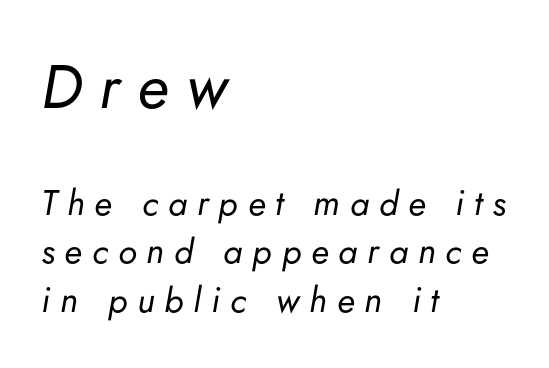
{"italic": "yes", "lean": "right", "slant_degrees": 5, "bold": "no", "weight": "regular", "width": "normal", "stroke_contrast": "low", "x_height": "small", "monospaced": "no", "underline": "no", "align": "left", "line_spacing": "normal", "line_spacing_ratio": 1.39, "letter_spacing": "wide", "letter_spacing_em": 0.28, "larger_block": "first", "size_ratio": 1.77, "glyph_px": 62}
